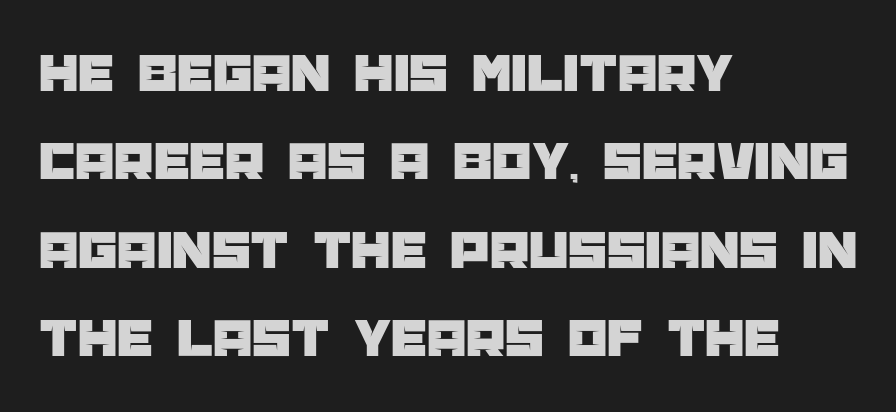
{"serif": "no", "italic": "no", "width": "normal", "stroke_contrast": "low", "x_height": "large", "monospaced": "no", "underline": "no", "align": "left", "line_spacing": "normal", "line_spacing_ratio": 1.58, "letter_spacing": "normal", "letter_spacing_em": 0.0, "glyph_px": 56}
